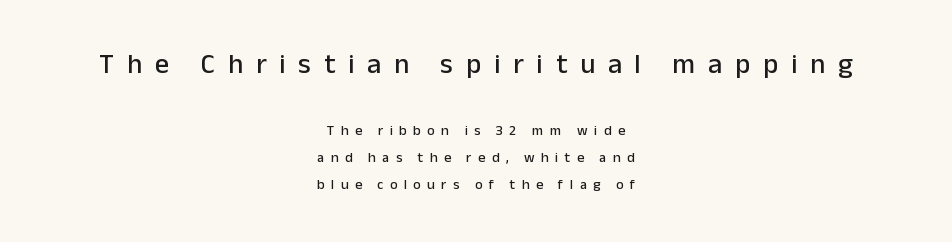
Proportional: the letters do not fall into vertical columns. The letterforms stand isolated, each surrounded by extra space. You get the large type first, then a drop to smaller type. Every row of glyphs is offset so its center matches the block's center.
